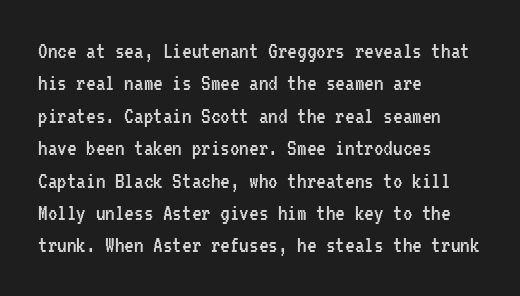
Q: Is the text bold? A: No.
Q: Is the text italic (slanted)? A: No, it is upright.
Q: Is the text underlined? A: No.
Q: How is the paragraph aligned? A: Left-aligned.
Q: Is the spacing between letters normal or unusually wide? A: Normal.
Q: Is the spacing between lines tight, normal or loose? A: Normal.
